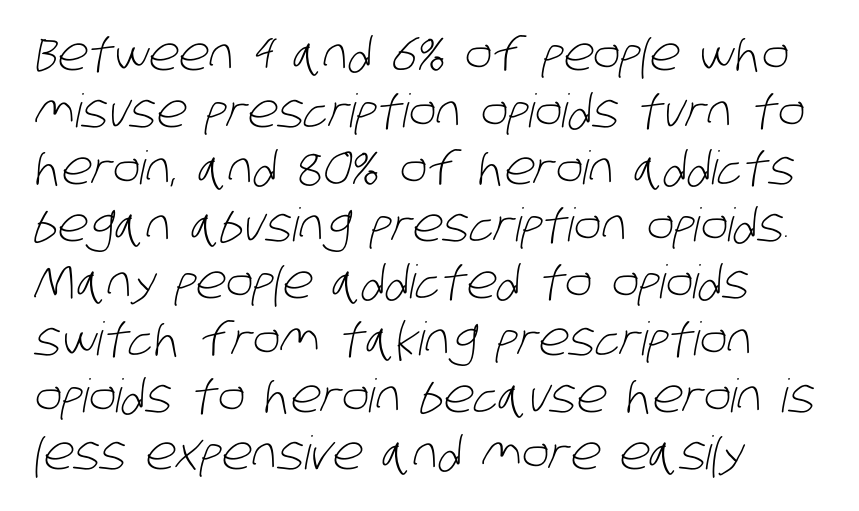
Q: Is the text bold? A: No.
Q: Is the typeface a serif or a sans-serif typeface? A: Sans-serif.
Q: Is the text underlined? A: No.
Q: How is the paragraph aligned? A: Left-aligned.
Q: Is the spacing between letters normal or unusually wide? A: Normal.
Q: Width (condensed, normal, or wide)? A: Condensed.
Q: Stroke contrast? A: Low.
Q: x-height? A: Large.
Q: Monospaced? A: No.
